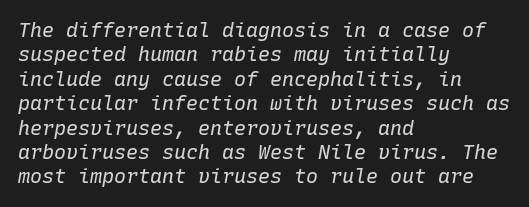
A bare baseline throughout the passage. No chunkiness to these letters — they're not bold. Style check: oblique. Letter spacing: default.
